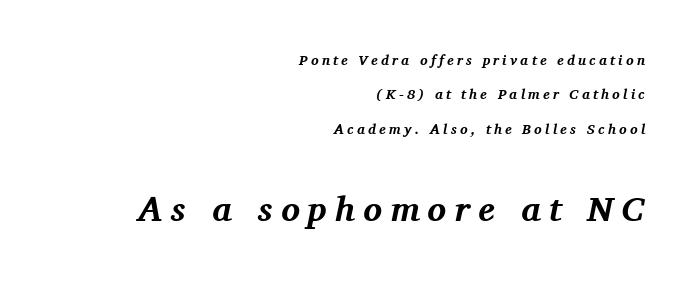
I'd describe the lettering as bold — thick and assertive. Layout note: lines flush right. Of the two passages, the one underneath uses the larger point size. The line texture is sparse and dotted thanks to wide tracking. The foot of each line stays bare and open.
